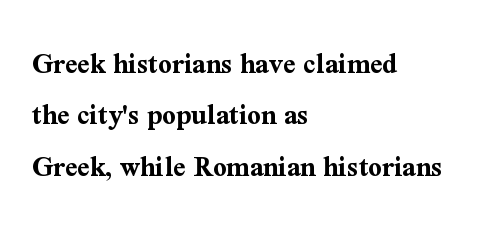
{"serif": "yes", "italic": "no", "bold": "yes", "weight": "bold", "width": "normal", "stroke_contrast": "medium", "x_height": "medium", "monospaced": "no", "underline": "no", "align": "left", "line_spacing_ratio": 1.71, "letter_spacing": "normal", "letter_spacing_em": 0.0, "glyph_px": 30}
